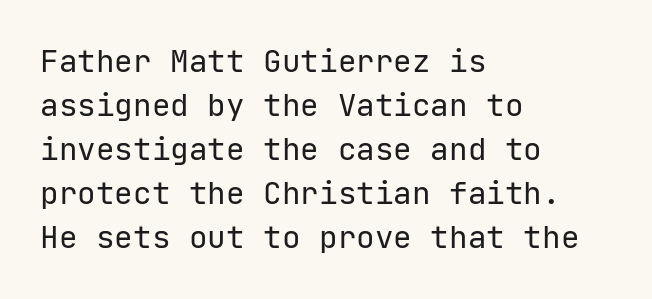
The image shows 31 px regular-weight sans-serif type, upright; set left-aligned, normal line spacing (1.42x), normal letter spacing, not underlined; low stroke contrast and a medium x-height.
